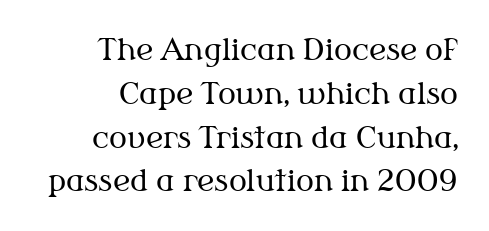
Q: Is the text bold? A: No.
Q: Is the text italic (slanted)? A: No, it is upright.
Q: Is the typeface a serif or a sans-serif typeface? A: Serif.
Q: Is the text underlined? A: No.
Q: How is the paragraph aligned? A: Right-aligned.
Q: Is the spacing between letters normal or unusually wide? A: Normal.
Q: Is the spacing between lines tight, normal or loose? A: Normal.
Q: Width (condensed, normal, or wide)? A: Normal.
Q: Stroke contrast? A: Medium.
Q: x-height? A: Medium.
Q: Monospaced? A: No.
